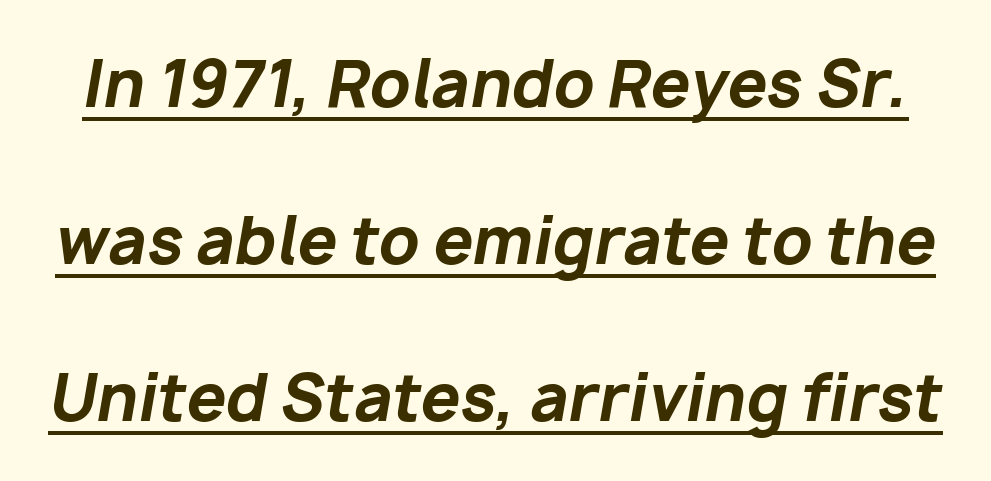
{"italic": "yes", "lean": "right", "slant_degrees": 10, "bold": "yes", "weight": "bold", "width": "normal", "stroke_contrast": "low", "x_height": "medium", "monospaced": "no", "underline": "yes", "line_spacing": "loose", "line_spacing_ratio": 2.49, "letter_spacing": "normal", "letter_spacing_em": 0.0, "glyph_px": 63}
